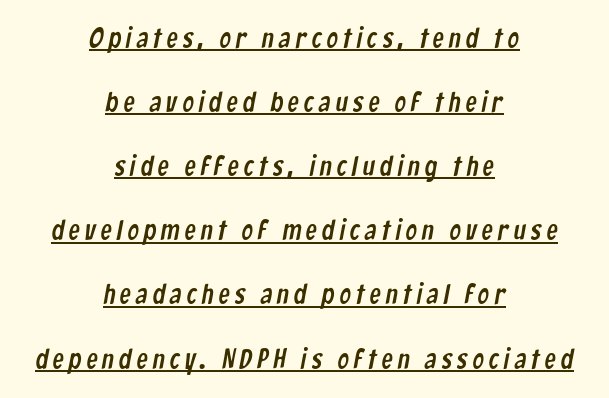
Q: Is the typeface a serif or a sans-serif typeface? A: Sans-serif.
Q: Is the text underlined? A: Yes.
Q: How is the paragraph aligned? A: Centered.
Q: Is the spacing between lines tight, normal or loose? A: Loose.
Q: Width (condensed, normal, or wide)? A: Condensed.
Q: Stroke contrast? A: Low.
Q: x-height? A: Medium.
Q: Monospaced? A: No.
